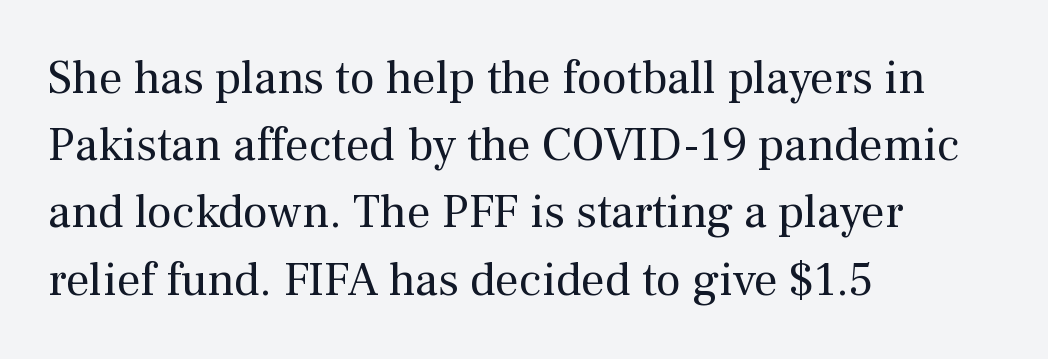
If you drew a line through each stem, it would be perfectly vertical. Looks like regular typesetting: each glyph gets only the width it needs. A serif font was chosen for this passage. No chunkiness to these letters — they're not bold.
